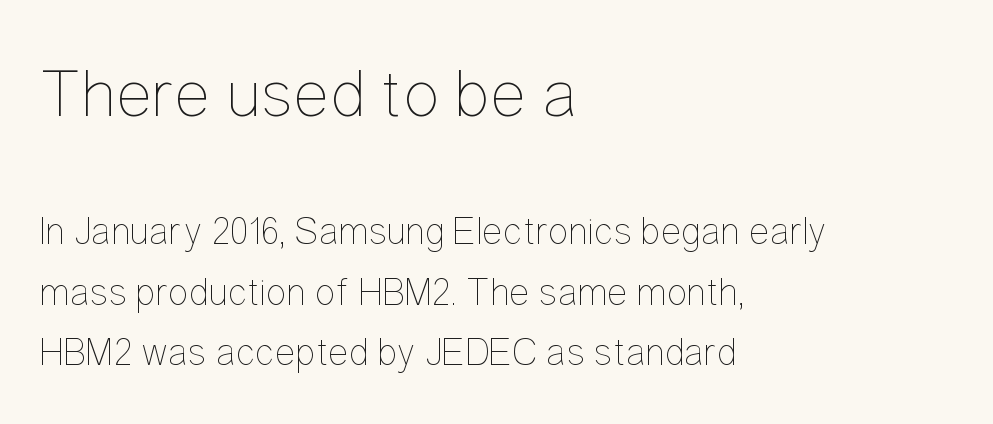
Plain, unruled lines of type. A roman cut, with each character standing at attention. Here the designer chose a conventional face with non-uniform glyph widths. Heft: none added — not bold.
